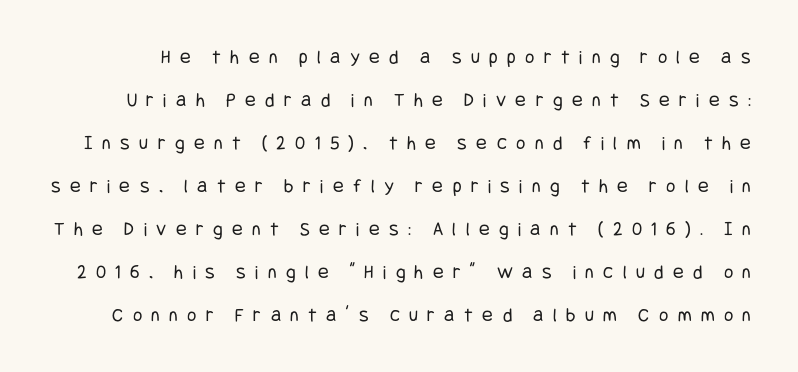
The letters stand upright; this is a roman face. Stem width sits at or under what a default text font uses. Plain, unruled lines of type. There is plenty of visible air inserted between adjacent glyphs. Reading down the column, the eye jumps a long way to each next line.
